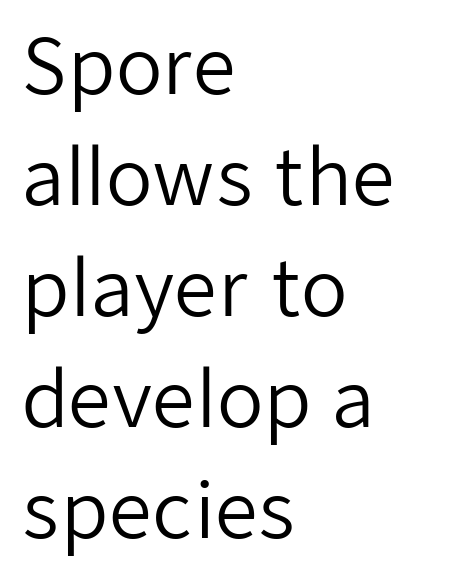
The image shows 76 px regular-weight sans-serif type, upright; set left-aligned, normal line spacing (1.46x), normal letter spacing, not underlined; low stroke contrast and a medium x-height.
